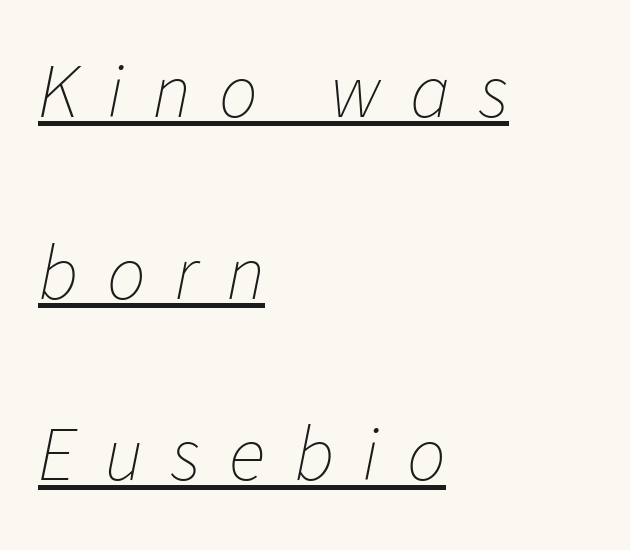
The image shows 77 px thin type, italic (leaning right); set left-aligned, loose line spacing (2.36x), unusually wide letter spacing (+0.37 em), underlined; low stroke contrast and a medium x-height.
